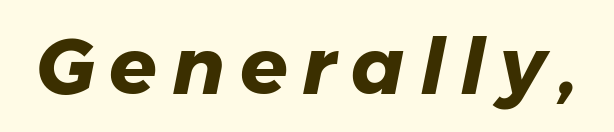
{"italic": "yes", "lean": "right", "slant_degrees": 11, "bold": "yes", "weight": "heavy", "width": "normal", "stroke_contrast": "low", "x_height": "medium", "monospaced": "no", "underline": "no", "glyph_px": 78}
